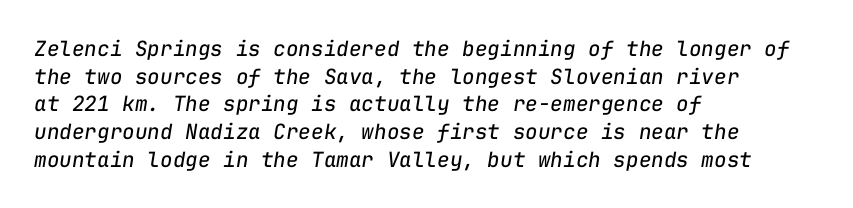
{"italic": "yes", "lean": "right", "slant_degrees": 9, "bold": "no", "underline": "no", "align": "left", "line_spacing": "normal", "line_spacing_ratio": 1.32, "letter_spacing": "normal", "letter_spacing_em": 0.0, "glyph_px": 21}
